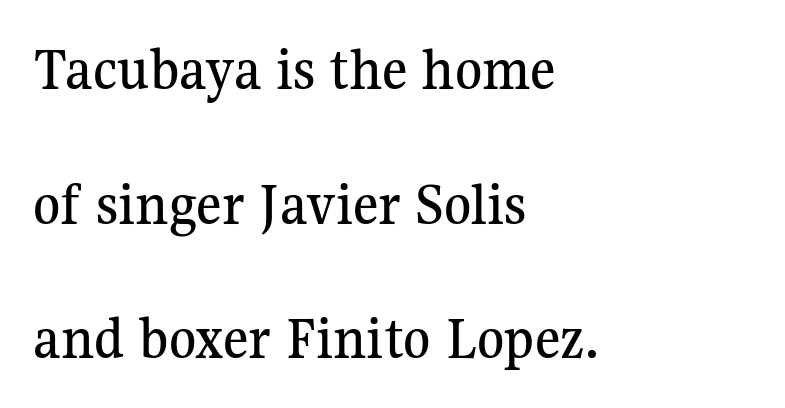
Plain, unruled lines of type. Typographically, this falls in the serif category. Tracking here is standard; glyphs follow each other at the usual distance. Do the characters align in a grid? No, the font is proportional. The lines are spread far apart with generous leading.
